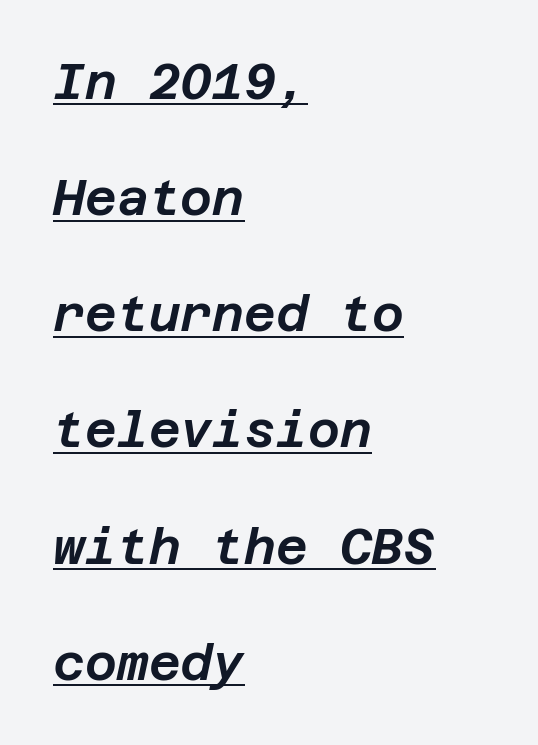
{"italic": "yes", "lean": "right", "slant_degrees": 12, "width": "normal", "stroke_contrast": "low", "x_height": "large", "underline": "yes", "align": "left", "line_spacing": "loose", "line_spacing_ratio": 2.37, "letter_spacing": "normal", "letter_spacing_em": 0.0, "glyph_px": 49}
